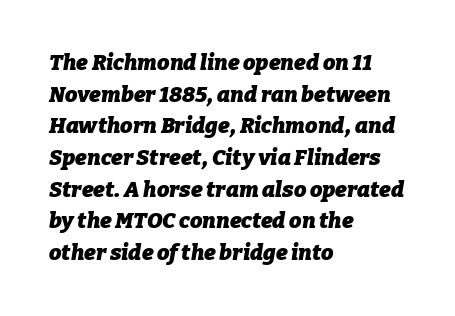
The image shows 22 px bold type, italic (leaning right); set left-aligned, normal line spacing (1.44x), normal letter spacing, not underlined.
